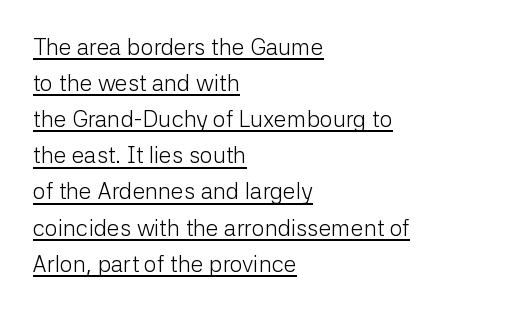
The image shows 23 px text type, upright; set left-aligned, normal line spacing (1.57x), normal letter spacing, underlined.
